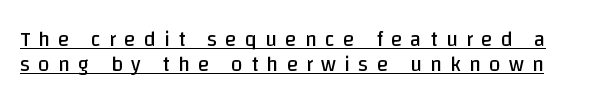
The image shows 21 px text type, upright; set line spacing 1.18x, unusually wide letter spacing (+0.39 em), underlined.
